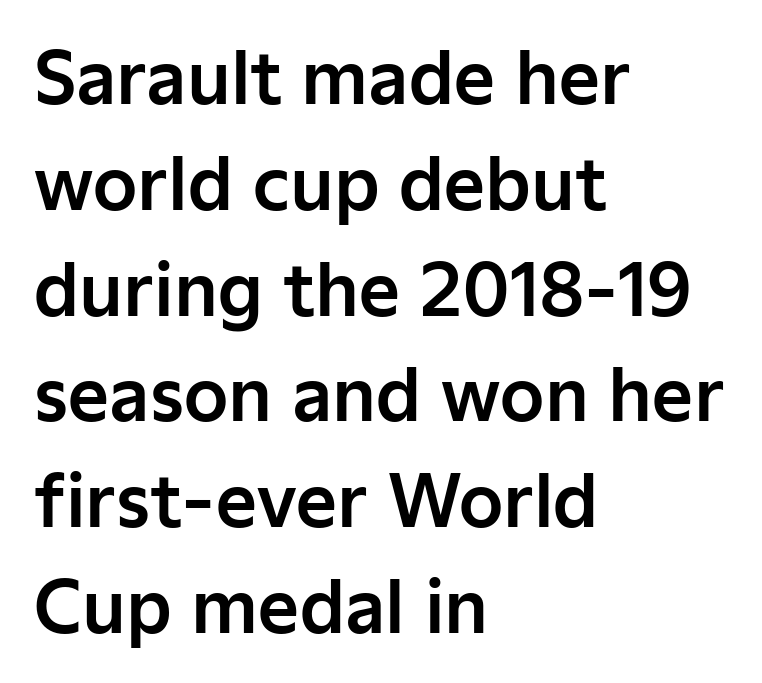
The image shows 71 px sans-serif type, upright; set left-aligned, normal line spacing (1.49x), normal letter spacing, not underlined; low stroke contrast and a medium x-height.
